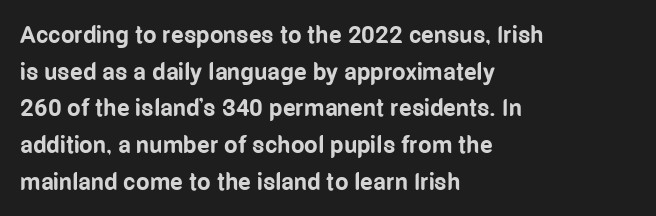
The image shows 24 px bold type, upright; set left-aligned, normal line spacing (1.53x), normal letter spacing, not underlined.
